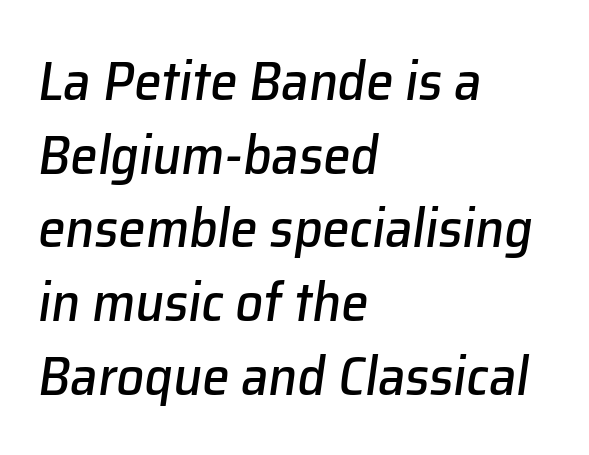
Q: Is the text italic (slanted)? A: Yes, it leans right by about 8 degrees.
Q: Is the text underlined? A: No.
Q: How is the paragraph aligned? A: Left-aligned.
Q: Is the spacing between letters normal or unusually wide? A: Normal.
Q: Is the spacing between lines tight, normal or loose? A: Normal.
Q: Width (condensed, normal, or wide)? A: Normal.
Q: Stroke contrast? A: Low.
Q: x-height? A: Medium.
Q: Monospaced? A: No.
